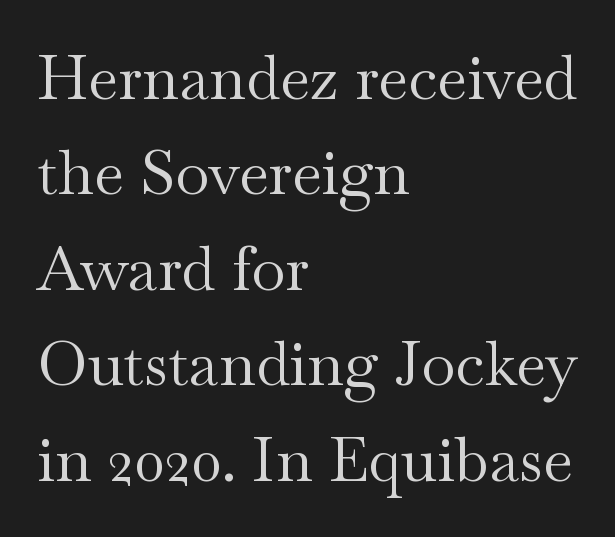
{"serif": "yes", "italic": "no", "bold": "no", "weight": "regular", "width": "wide", "stroke_contrast": "medium", "x_height": "small", "monospaced": "no", "underline": "no", "align": "left", "line_spacing": "normal", "line_spacing_ratio": 1.54, "letter_spacing": "normal", "letter_spacing_em": 0.0, "glyph_px": 62}
